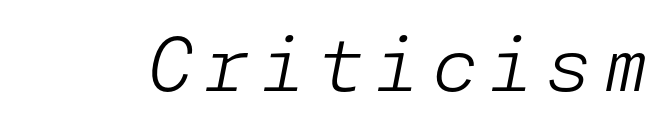
The image shows 74 px light type, italic (leaning right); set not underlined; low stroke contrast and a medium x-height.
